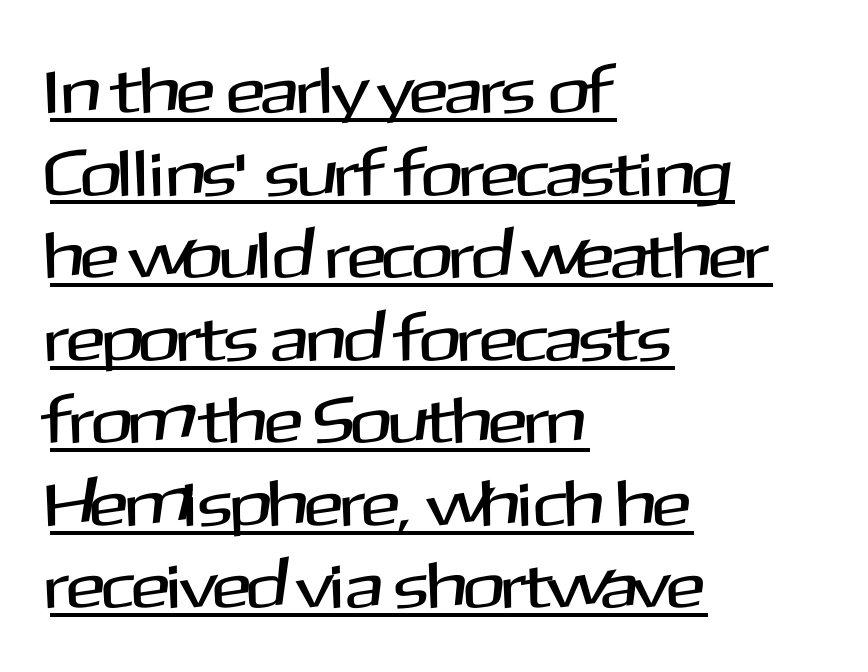
Q: Is the text italic (slanted)? A: No, it is upright.
Q: Is the typeface a serif or a sans-serif typeface? A: Sans-serif.
Q: Is the text underlined? A: Yes.
Q: How is the paragraph aligned? A: Left-aligned.
Q: Is the spacing between letters normal or unusually wide? A: Normal.
Q: Is the spacing between lines tight, normal or loose? A: Normal.
Q: Width (condensed, normal, or wide)? A: Normal.
Q: Stroke contrast? A: Medium.
Q: x-height? A: Medium.
Q: Monospaced? A: No.
